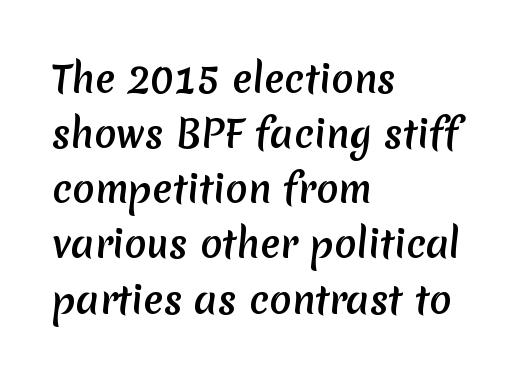
The image shows 37 px sans-serif type; set left-aligned, normal line spacing (1.49x), normal letter spacing, not underlined; medium stroke contrast and a medium x-height.
